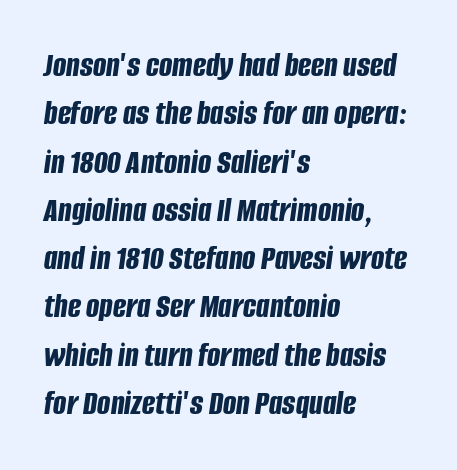
{"italic": "yes", "lean": "right", "slant_degrees": 8, "bold": "yes", "weight": "bold", "width": "condensed", "stroke_contrast": "low", "x_height": "large", "monospaced": "no", "underline": "no", "align": "left", "line_spacing": "normal", "line_spacing_ratio": 1.38, "letter_spacing": "normal", "letter_spacing_em": 0.0, "glyph_px": 35}
